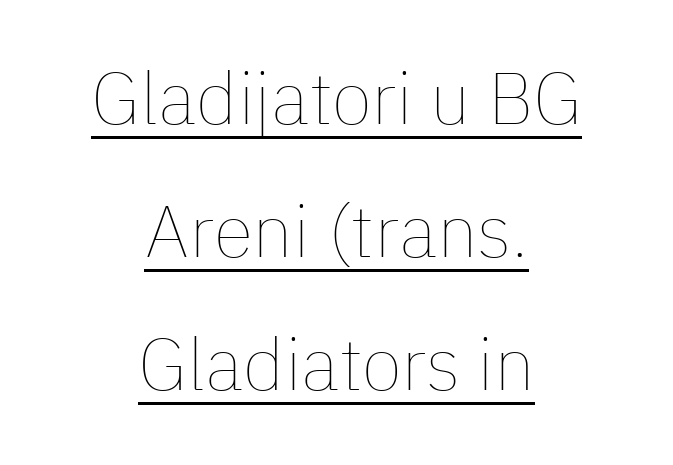
{"italic": "no", "bold": "no", "weight": "thin", "width": "normal", "stroke_contrast": "low", "x_height": "medium", "monospaced": "no", "underline": "yes", "align": "center", "line_spacing_ratio": 1.82, "letter_spacing": "normal", "letter_spacing_em": 0.0, "glyph_px": 73}
